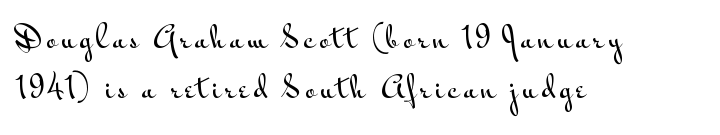
The image shows 29 px wide sans-serif type; set left-aligned, line spacing 1.73x, not underlined; medium stroke contrast and a small x-height.
